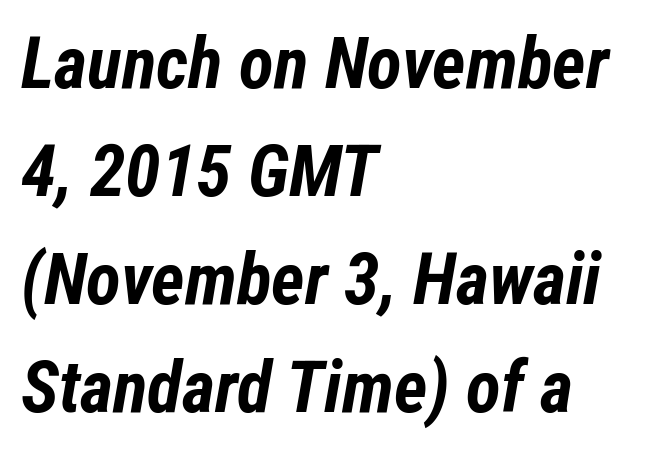
Slanted lettering throughout. The foot of each line stays bare and open. Casual observation: everything's shoved over to the left. Normally led — the rows are evenly, conventionally spaced. Set as a true bold cut, around the 700 mark. You could not count columns in this text — the font is proportionally spaced.
